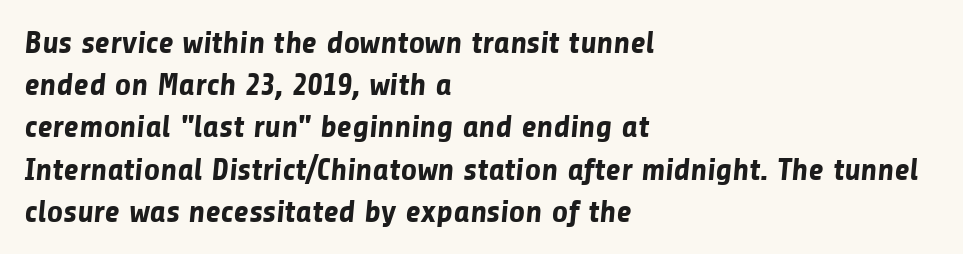
The rendering uses natural spacing where letterforms have individual widths. Lines of text with bare space underneath. Evenly set lines give the paragraph a standard silhouette. Where is the straight margin? On the left. Short note: letters normally spaced.
